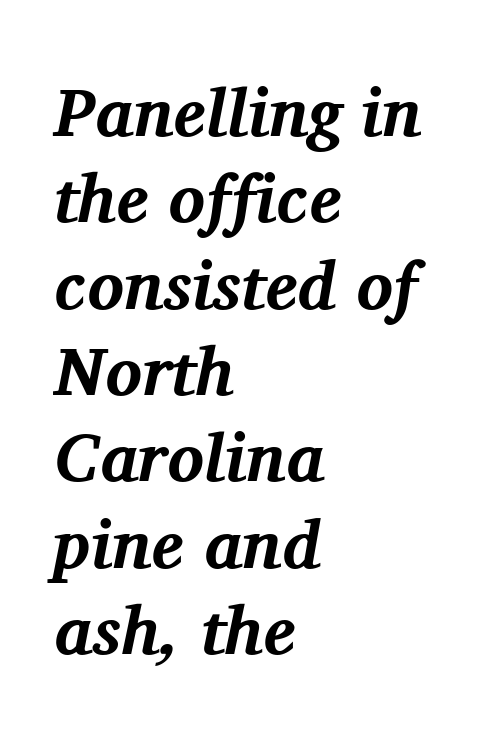
{"serif": "yes", "italic": "yes", "lean": "right", "slant_degrees": 11, "bold": "yes", "weight": "bold", "width": "normal", "stroke_contrast": "medium", "x_height": "medium", "monospaced": "no", "underline": "no", "align": "left", "line_spacing": "normal", "line_spacing_ratio": 1.27, "letter_spacing": "normal", "letter_spacing_em": 0.0, "glyph_px": 68}
